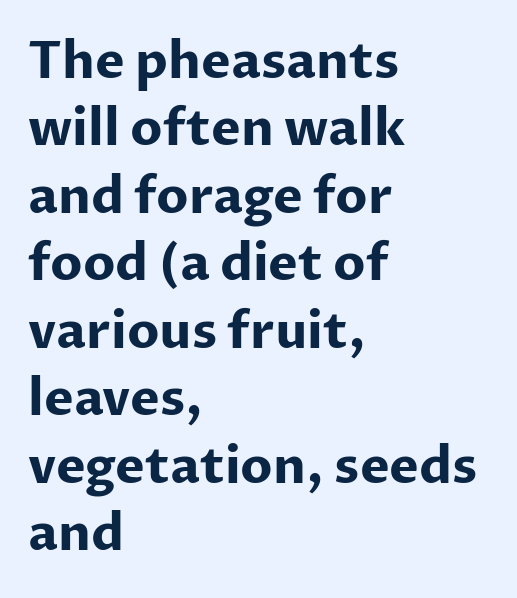
{"serif": "no", "italic": "no", "bold": "yes", "weight": "bold", "width": "normal", "stroke_contrast": "low", "x_height": "medium", "monospaced": "no", "underline": "no", "align": "left", "line_spacing": "normal", "line_spacing_ratio": 1.35, "letter_spacing": "normal", "letter_spacing_em": 0.0, "glyph_px": 50}
